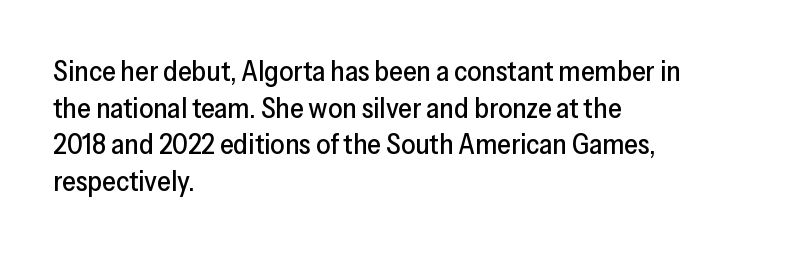
{"serif": "no", "italic": "no", "width": "normal", "stroke_contrast": "low", "x_height": "medium", "monospaced": "no", "underline": "no", "align": "left", "line_spacing": "normal", "line_spacing_ratio": 1.31, "letter_spacing": "normal", "letter_spacing_em": 0.0, "glyph_px": 28}
